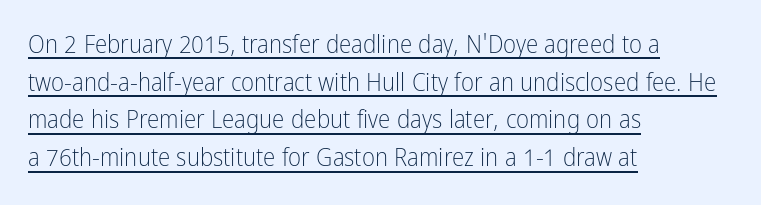
{"italic": "no", "bold": "no", "underline": "yes", "align": "left", "line_spacing": "normal", "line_spacing_ratio": 1.51, "letter_spacing": "normal", "letter_spacing_em": 0.0, "glyph_px": 25}
